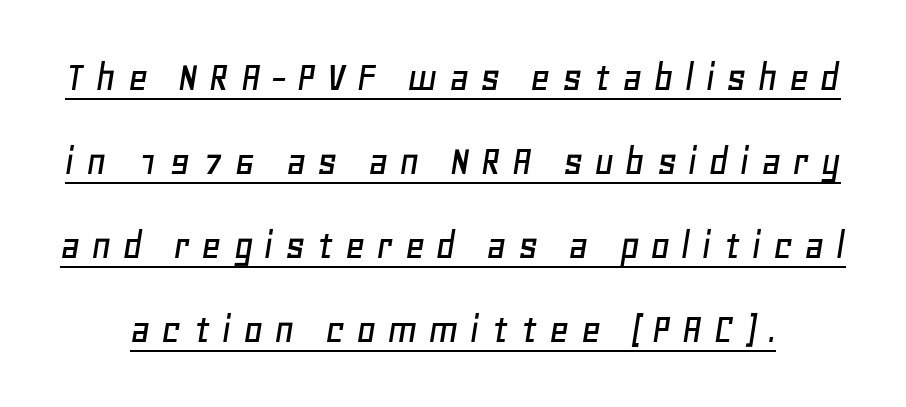
Q: Is the text italic (slanted)? A: Yes, it leans right by about 11 degrees.
Q: Is the text underlined? A: Yes.
Q: Is the spacing between letters normal or unusually wide? A: Unusually wide.
Q: Is the spacing between lines tight, normal or loose? A: Loose.
Q: Width (condensed, normal, or wide)? A: Normal.
Q: Stroke contrast? A: Low.
Q: x-height? A: Large.
Q: Monospaced? A: No.
